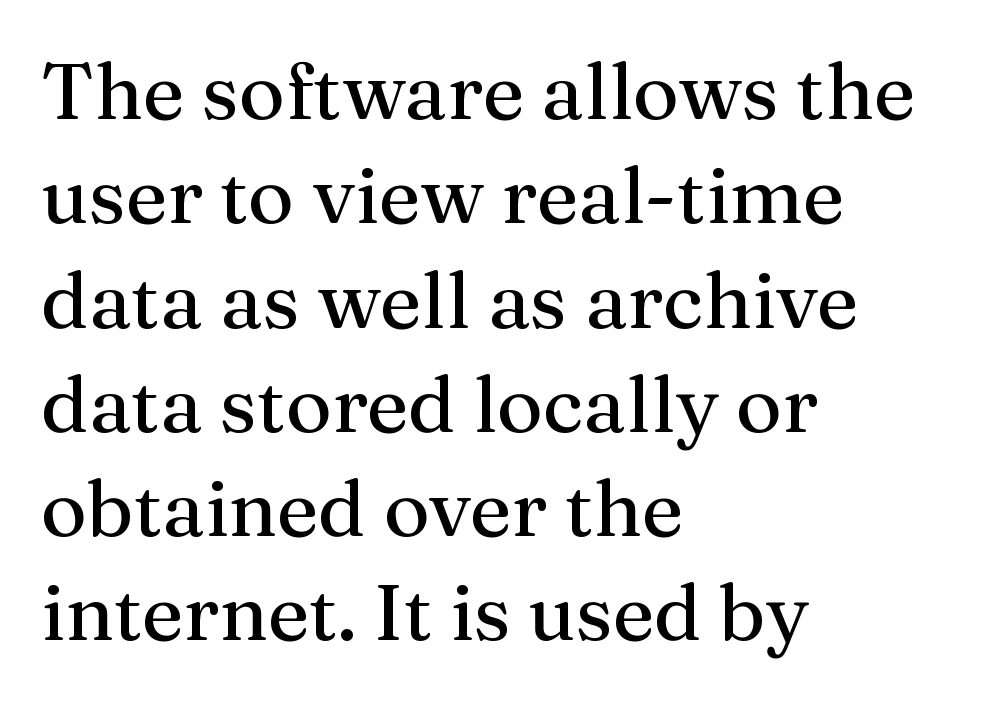
Rule under the text: the space is simply empty. Check where the strokes stop: tiny serifs finish them off. Every stem runs plumb, perpendicular to the baseline. The rendering uses natural spacing where letterforms have individual widths. Tracking value appears to be zero — textbook default spacing. A student would call this left alignment; a typographer would say flush left, rag right.
